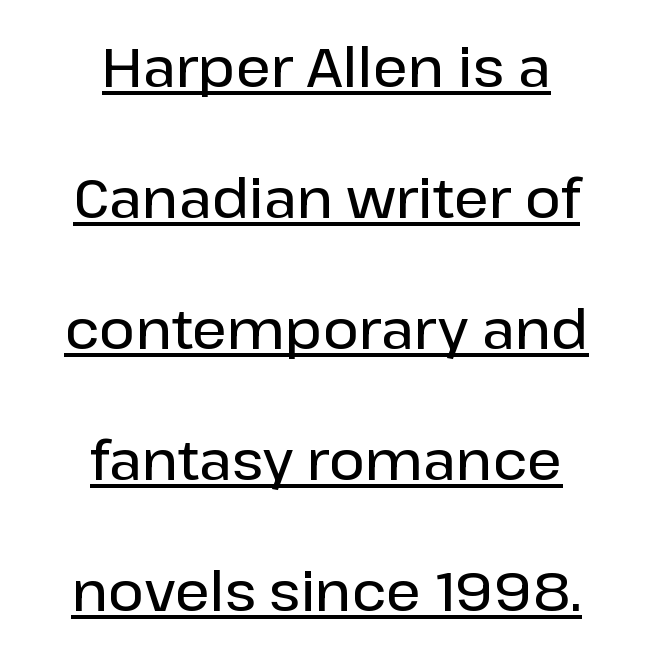
Q: Is the text bold? A: Semi-bold.
Q: Is the text italic (slanted)? A: No, it is upright.
Q: Is the typeface a serif or a sans-serif typeface? A: Sans-serif.
Q: Is the text underlined? A: Yes.
Q: How is the paragraph aligned? A: Centered.
Q: Is the spacing between letters normal or unusually wide? A: Normal.
Q: Is the spacing between lines tight, normal or loose? A: Loose.
Q: Width (condensed, normal, or wide)? A: Normal.
Q: Stroke contrast? A: Low.
Q: x-height? A: Medium.
Q: Monospaced? A: No.
